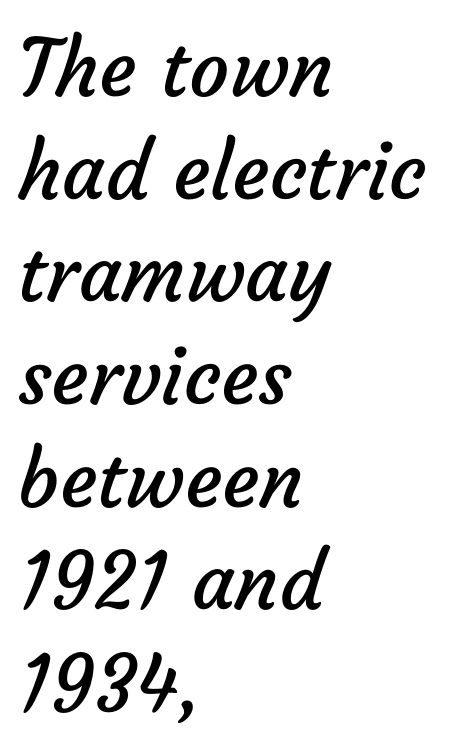
The image shows 79 px regular-weight sans-serif type; set left-aligned, normal line spacing (1.3x), normal letter spacing, not underlined; low stroke contrast and a medium x-height.
